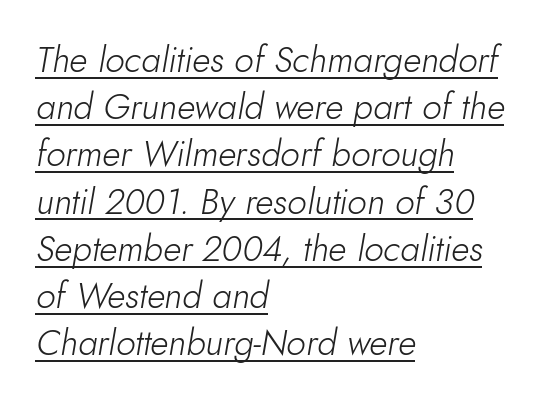
The image shows 35 px light type, italic (leaning right); set left-aligned, normal line spacing (1.35x), normal letter spacing, underlined; low stroke contrast and a small x-height.
